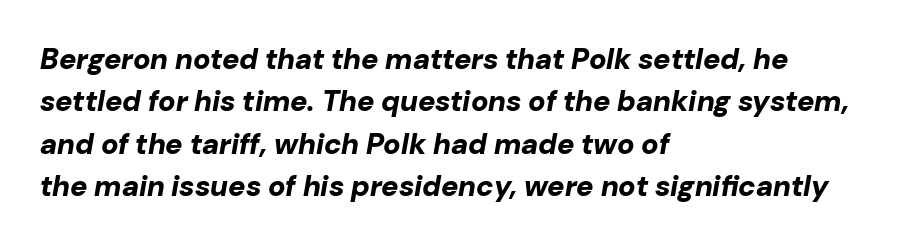
The image shows 29 px bold type, italic (leaning right); set left-aligned, normal line spacing (1.46x), normal letter spacing, not underlined; low stroke contrast and a medium x-height.
